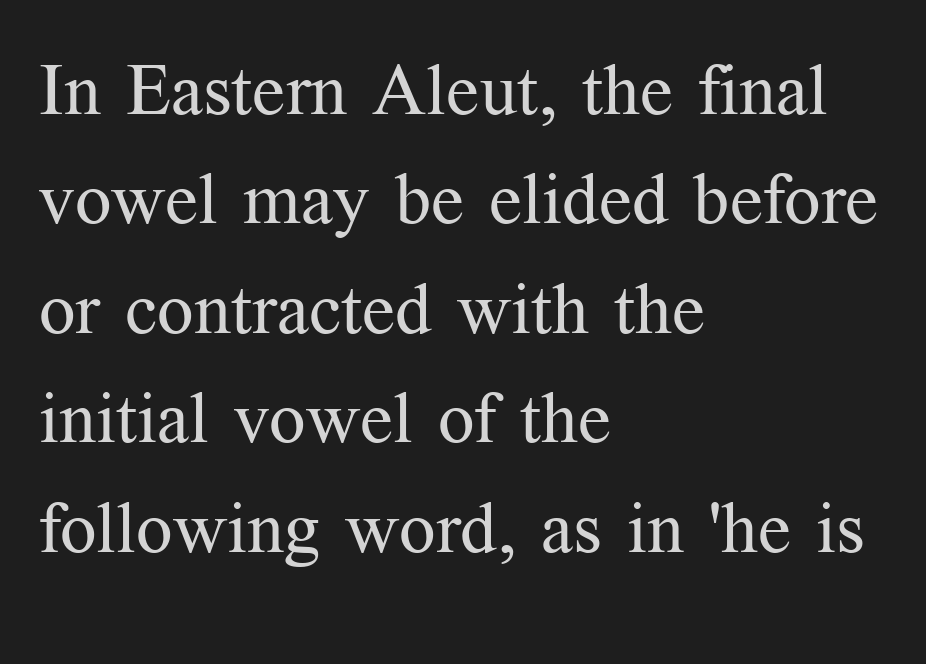
The line-height multiplier appears to be the usual default. Style check: upright. Is this a sans? No — the strokes have serifs. Proportional: the letters do not fall into vertical columns. The setting favours the left margin, as ordinary paragraphs usually do. Does extra space separate the letters? No, they use regular spacing.
